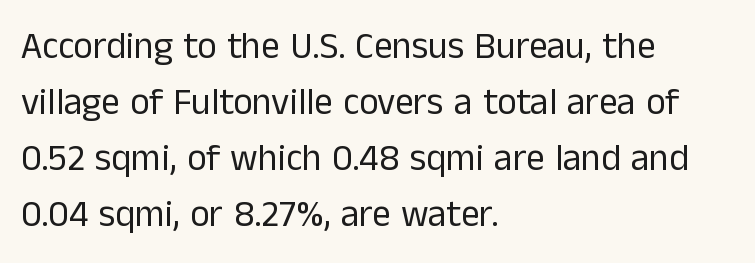
{"serif": "no", "italic": "no", "bold": "no", "weight": "regular", "width": "normal", "stroke_contrast": "low", "x_height": "medium", "monospaced": "no", "underline": "no", "align": "left", "line_spacing": "normal", "line_spacing_ratio": 1.51, "letter_spacing": "normal", "letter_spacing_em": 0.0, "glyph_px": 37}
